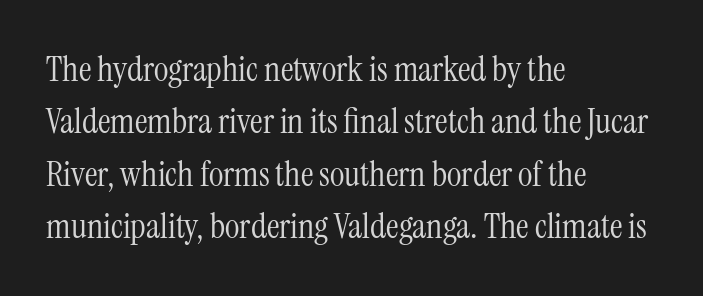
{"serif": "yes", "italic": "no", "bold": "no", "weight": "light", "width": "condensed", "stroke_contrast": "medium", "x_height": "medium", "monospaced": "no", "underline": "no", "align": "left", "line_spacing": "normal", "line_spacing_ratio": 1.5, "letter_spacing": "normal", "letter_spacing_em": 0.0, "glyph_px": 35}
